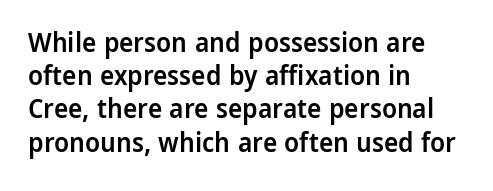
The image shows 27 px text type, upright; set left-aligned, line spacing 1.23x, normal letter spacing, not underlined.
